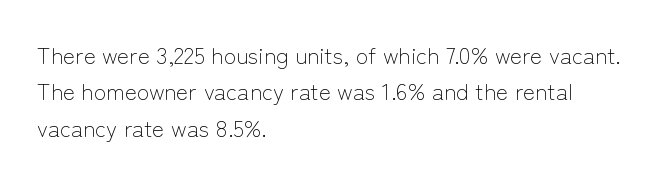
The image shows 23 px text type, upright; set left-aligned, normal line spacing (1.58x), normal letter spacing, not underlined.
